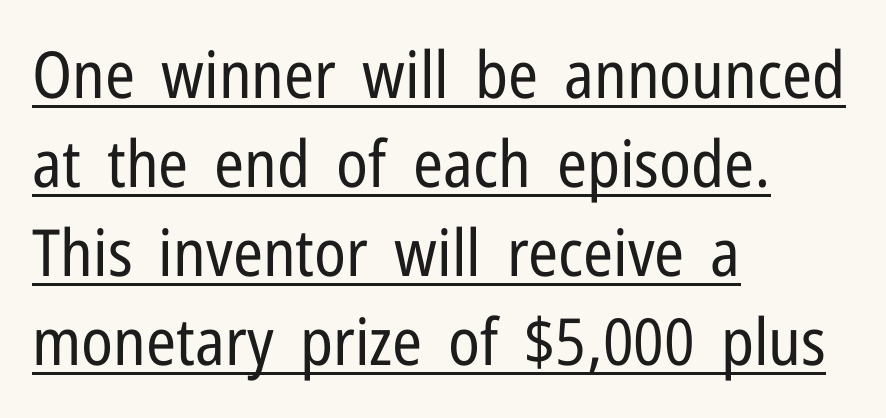
{"serif": "no", "italic": "no", "bold": "no", "weight": "regular", "width": "condensed", "stroke_contrast": "low", "x_height": "medium", "monospaced": "no", "underline": "yes", "align": "left", "line_spacing": "normal", "line_spacing_ratio": 1.37, "letter_spacing": "normal", "letter_spacing_em": 0.0, "glyph_px": 65}
